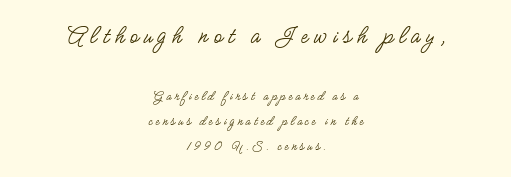
{"bold": "no", "underline": "no", "align": "center", "line_spacing_ratio": 1.78, "letter_spacing": "wide", "letter_spacing_em": 0.22, "larger_block": "first", "size_ratio": 1.86, "glyph_px": 26}
